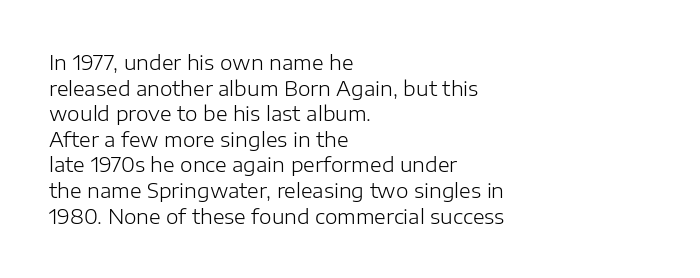
The weight would be labelled regular, book, light, or lighter still. Tall strokes in this sample are plumb rather than angled. These lines stack with their left ends in a neat column. Unmarked baselines from the first word to the last. Regular leading. A typesetter would call this zero additional tracking.
